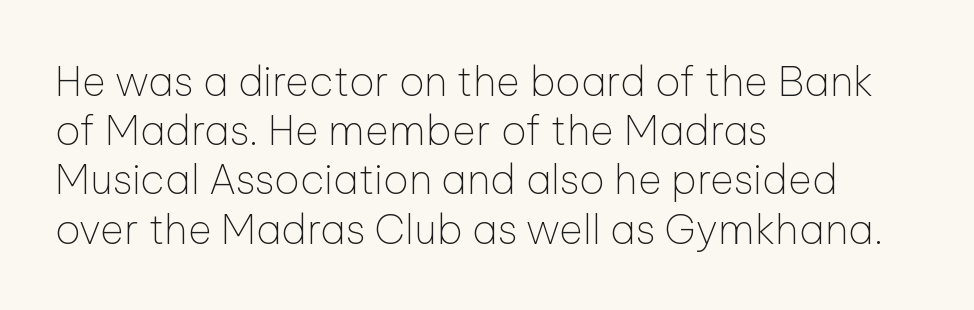
The image shows 41 px thin sans-serif type, upright; set left-aligned, line spacing 1.2x, normal letter spacing, not underlined; low stroke contrast and a medium x-height.
